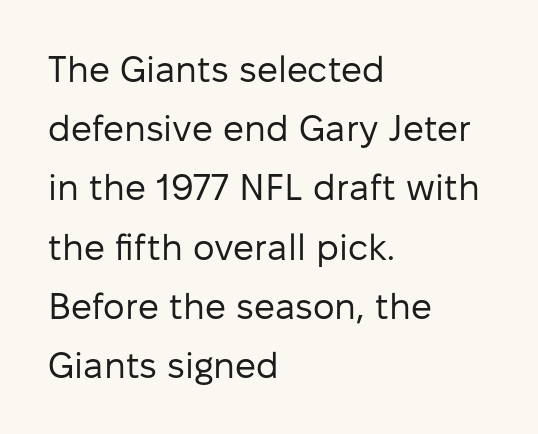
Tracking value appears to be zero — textbook default spacing. Is this a fixed-width face? No — the glyphs have proportional, varying widths. The strokes carry an ordinary text weight at most. Designer's note — italics off, roman on. The rag falls on the right side of this text block. The font family rendered here belongs to the sans-serif group.
